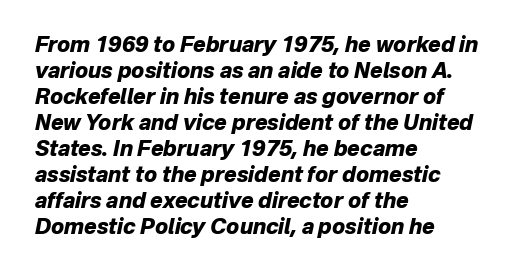
{"italic": "yes", "lean": "right", "slant_degrees": 12, "bold": "yes", "underline": "no", "align": "left", "line_spacing_ratio": 1.24, "letter_spacing": "normal", "letter_spacing_em": 0.0, "glyph_px": 21}
